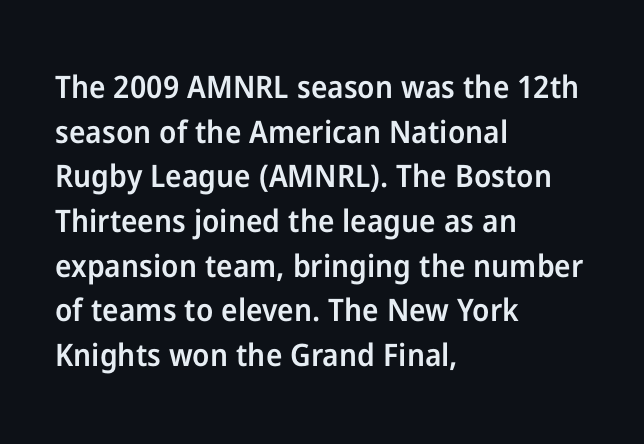
The image shows 31 px semibold sans-serif type, upright; set left-aligned, normal line spacing (1.44x), normal letter spacing, not underlined; low stroke contrast and a medium x-height.
